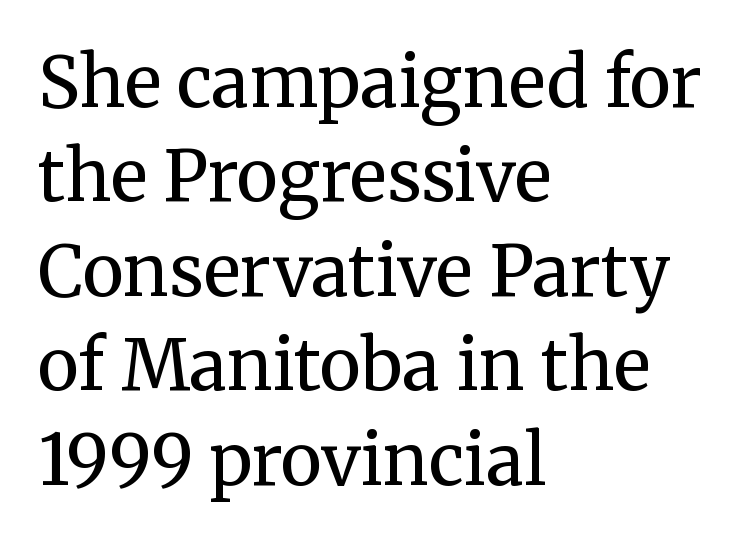
Q: Is the text bold? A: No.
Q: Is the text italic (slanted)? A: No, it is upright.
Q: Is the typeface a serif or a sans-serif typeface? A: Serif.
Q: Is the text underlined? A: No.
Q: How is the paragraph aligned? A: Left-aligned.
Q: Is the spacing between letters normal or unusually wide? A: Normal.
Q: Is the spacing between lines tight, normal or loose? A: Normal.
Q: Width (condensed, normal, or wide)? A: Normal.
Q: Stroke contrast? A: Medium.
Q: x-height? A: Medium.
Q: Monospaced? A: No.
